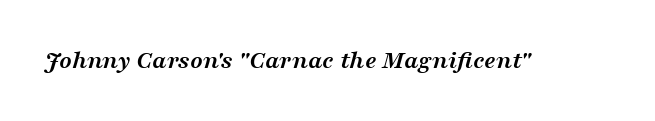
The image shows 26 px bold type, italic (leaning right); set normal letter spacing, not underlined.
